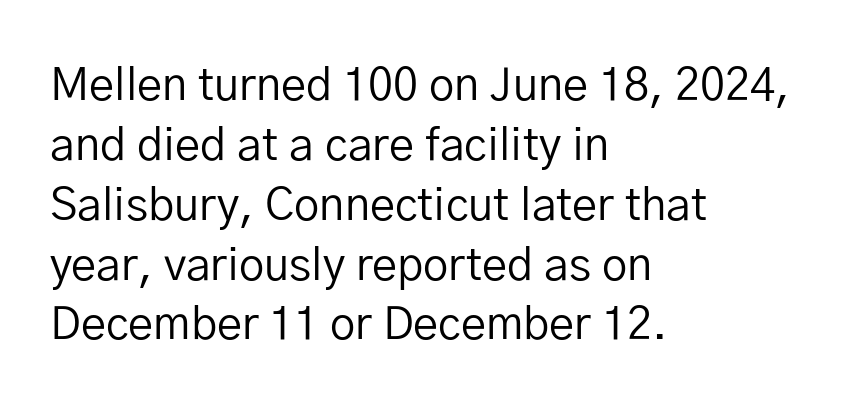
Is the stroke heavy? The answer is a plain regular-or-lighter. Plain, unruled lines of type. A normal amount of white space separates one row of letters from the next. When letters stand straight like this, we call the style roman or upright. Note the varied advance widths — an 'i' is clearly narrower than an 'm'. Line beginnings align vertically; line endings do not.
